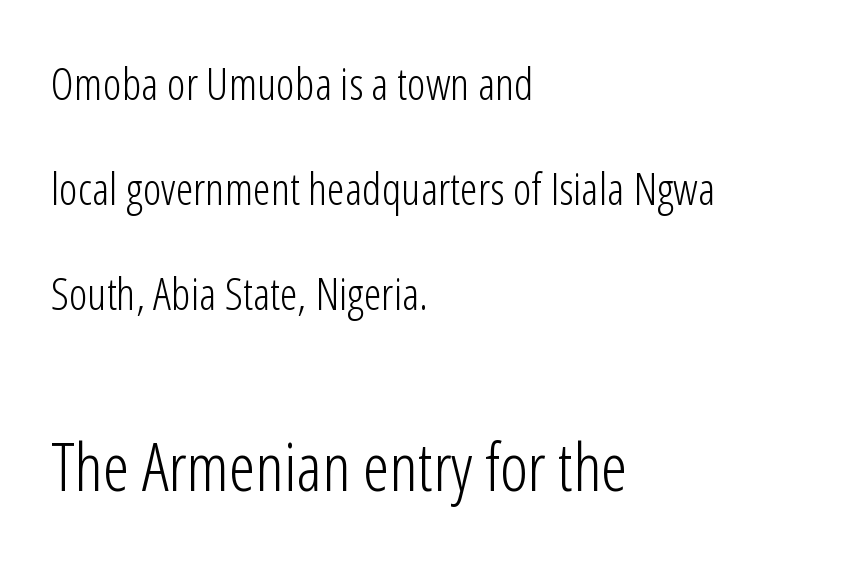
If you measured baseline to baseline, you'd find a long distance. These glyphs show unthickened strokes, regular width or finer. In terms of posture, this sample is upright. The rendering shows plain stroke endings on the letterforms — a sans-serif design. The letters advance in unequal steps, a hallmark of proportional type.
